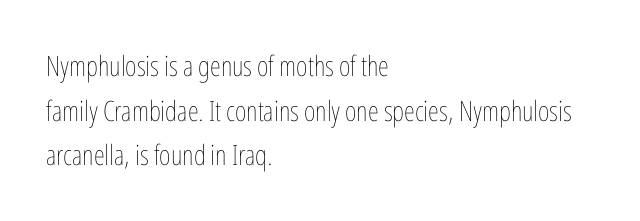
Every row of glyphs begins at an identical x-position on the left. This is the regular roman posture of the typeface. The glyphs are unaccompanied by any horizontal stroke below them. Heft: none added — not bold. The passage shown stacks its lines at a standard gap.
